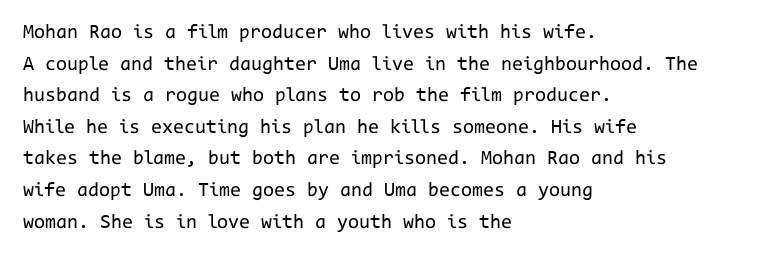
The image shows 20 px text type, upright; set left-aligned, normal line spacing (1.58x), normal letter spacing, not underlined.
